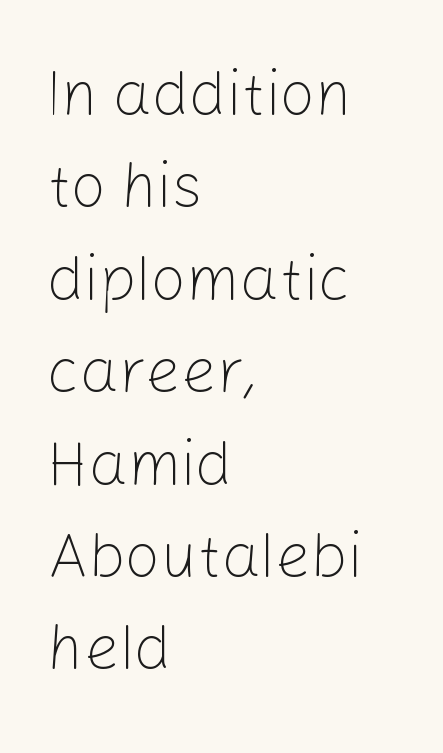
The image shows 62 px light sans-serif type, upright; set left-aligned, normal line spacing (1.49x), normal letter spacing, not underlined; low stroke contrast and a medium x-height.
